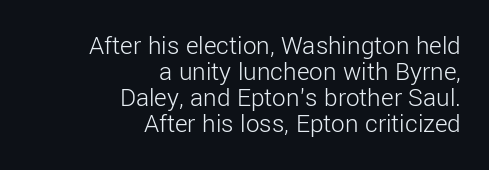
The image shows 27 px text type, upright; set right-aligned, tight line spacing (0.96x), normal letter spacing, not underlined.
